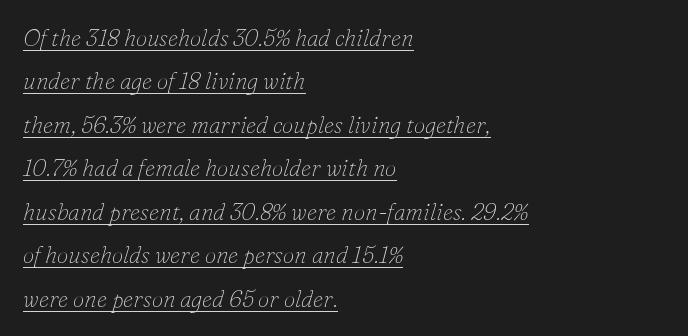
The image shows 23 px text type, italic (leaning right); set left-aligned, line spacing 1.89x, normal letter spacing, underlined.
